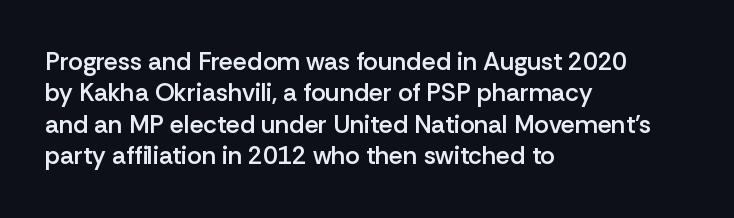
{"italic": "no", "bold": "semi", "underline": "no", "align": "left", "line_spacing": "normal", "line_spacing_ratio": 1.26, "letter_spacing": "normal", "letter_spacing_em": 0.0, "glyph_px": 25}
